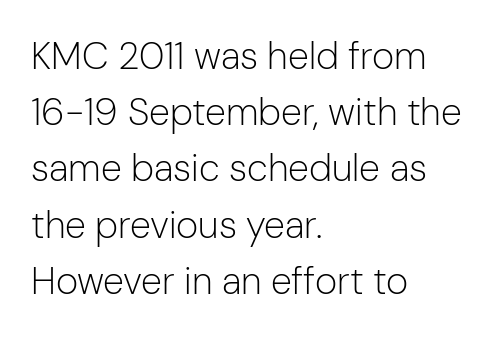
Q: Is the text bold? A: No.
Q: Is the text italic (slanted)? A: No, it is upright.
Q: Is the typeface a serif or a sans-serif typeface? A: Sans-serif.
Q: Is the text underlined? A: No.
Q: How is the paragraph aligned? A: Left-aligned.
Q: Is the spacing between letters normal or unusually wide? A: Normal.
Q: Is the spacing between lines tight, normal or loose? A: Normal.
Q: Width (condensed, normal, or wide)? A: Normal.
Q: Stroke contrast? A: Low.
Q: x-height? A: Medium.
Q: Monospaced? A: No.
